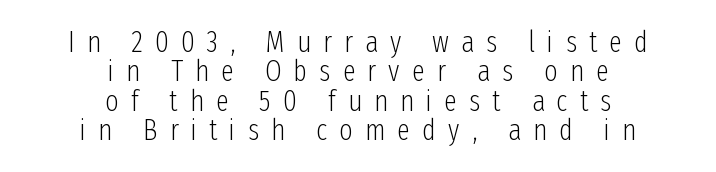
The image shows 29 px light, condensed sans-serif type, upright; set centered, tight line spacing (1.01x), unusually wide letter spacing (+0.42 em), not underlined; low stroke contrast and a medium x-height.
